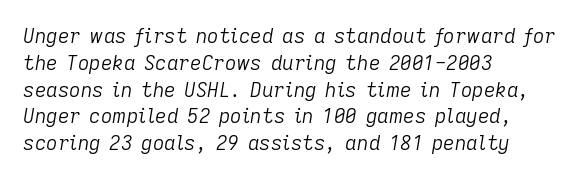
The image shows 20 px text type, italic (leaning right); set left-aligned, normal line spacing (1.34x), normal letter spacing, not underlined.
